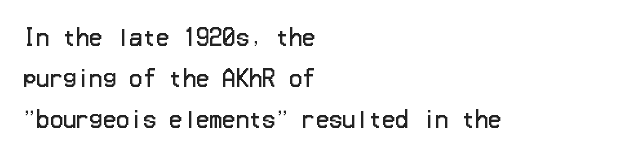
The image shows 22 px text type, upright; set left-aligned, line spacing 1.86x, normal letter spacing, not underlined.
